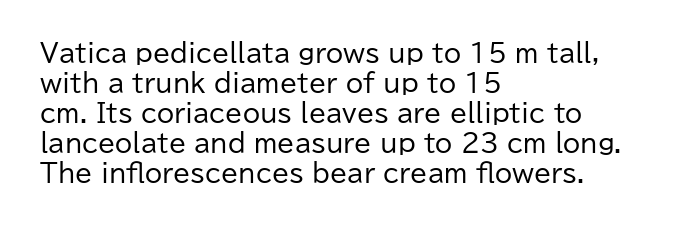
The image shows 25 px text type, upright; set left-aligned, line spacing 1.2x, normal letter spacing, not underlined.
